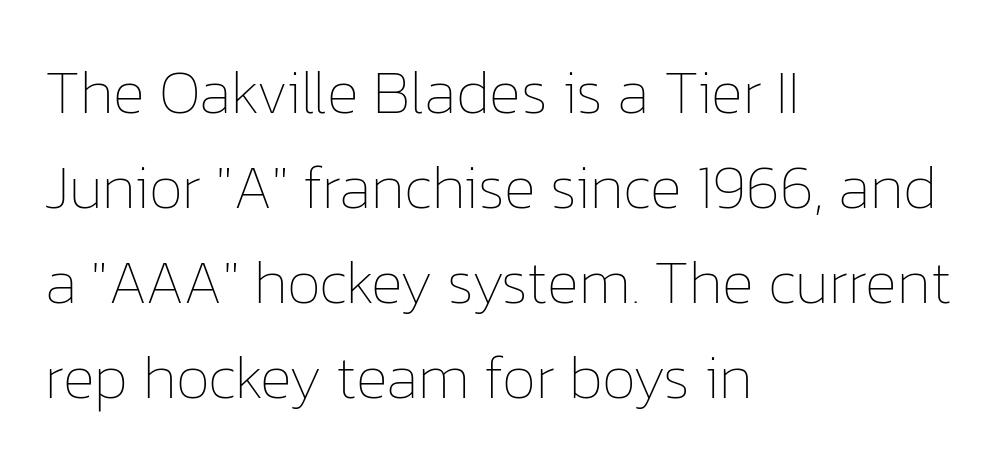
Character widths vary here, with narrow letters taking less room than wide ones. Caption: standard tracking, unaltered. In CSS terms this would be text-align: left. These glyphs show unthickened strokes, regular width or finer. Horizontal bands of white between lines are of average thickness.
